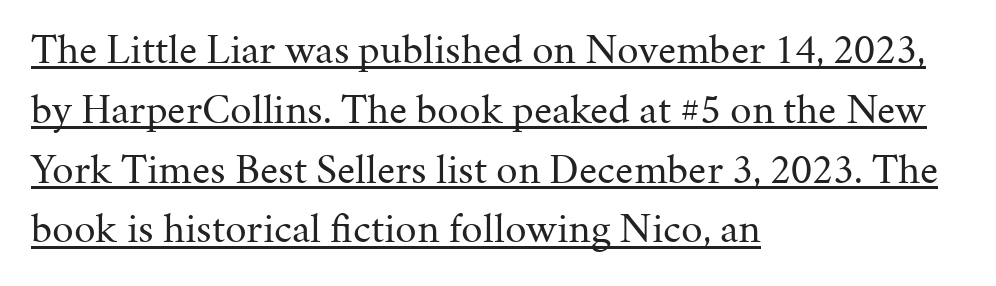
{"serif": "yes", "italic": "no", "bold": "no", "weight": "regular", "width": "normal", "stroke_contrast": "medium", "x_height": "medium", "monospaced": "no", "underline": "yes", "align": "left", "line_spacing": "normal", "line_spacing_ratio": 1.39, "letter_spacing": "normal", "letter_spacing_em": 0.0, "glyph_px": 43}
